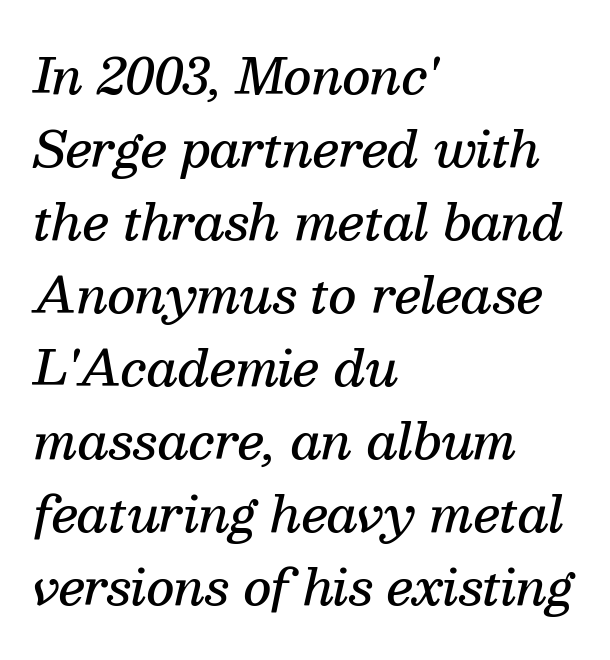
The image shows 48 px semibold serif type, italic (leaning right); set left-aligned, normal line spacing (1.52x), normal letter spacing, not underlined; medium stroke contrast and a medium x-height.
